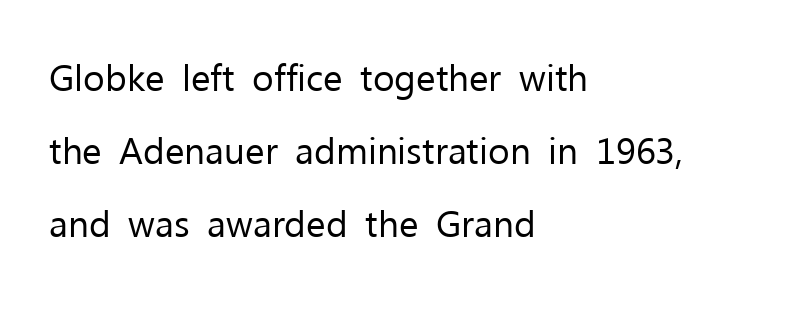
The image shows 37 px regular-weight sans-serif type, upright; set left-aligned, loose line spacing (1.97x), normal letter spacing, not underlined; low stroke contrast and a medium x-height.
